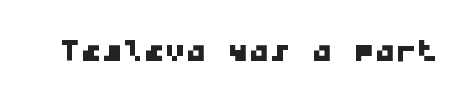
Q: Is the typeface a serif or a sans-serif typeface? A: Sans-serif.
Q: Is the text underlined? A: No.
Q: Is the spacing between letters normal or unusually wide? A: Normal.
Q: Width (condensed, normal, or wide)? A: Wide.
Q: Stroke contrast? A: Low.
Q: x-height? A: Medium.
Q: Monospaced? A: Yes.
